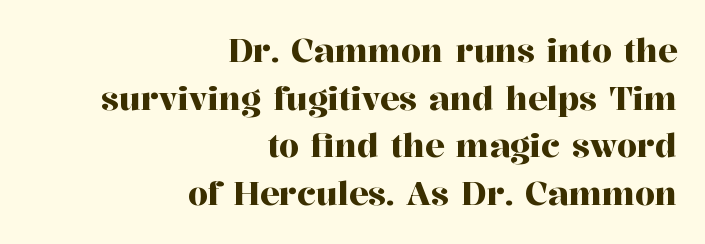
The image shows 32 px serif type, upright; set right-aligned, normal line spacing (1.49x), normal letter spacing, not underlined; high stroke contrast and a medium x-height.
